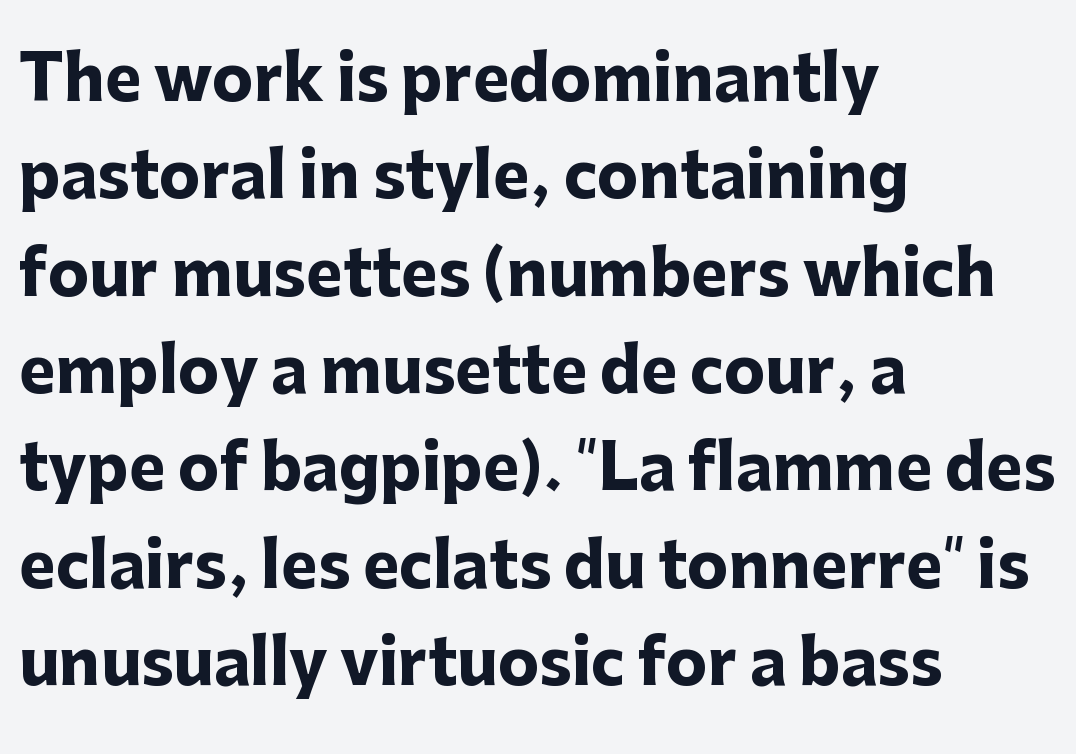
Upright lettering throughout. The paragraph has a hard left edge and a soft right edge. Has an underline been added? It has not. Heavy, bold letterforms. Grotesque or geometric, the face here clearly has no serifs. Short note: letters normally spaced.
